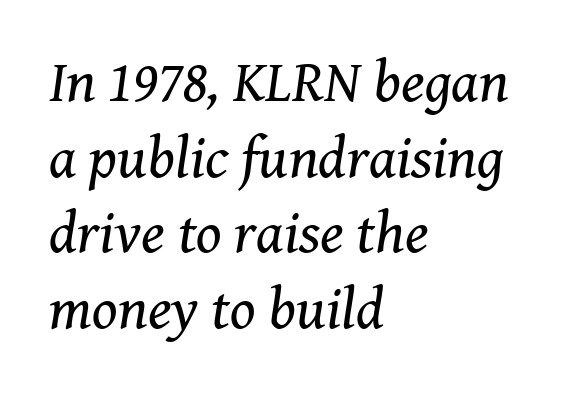
Quick note: italic. This rendering leaves character spacing at its baseline value. The lines sit at an ordinary, default distance from one another. Note the varied advance widths — an 'i' is clearly narrower than an 'm'. No letter is thick-stroked: the sample isn't bold. Caption: multi-line text, flush left, ragged right.
